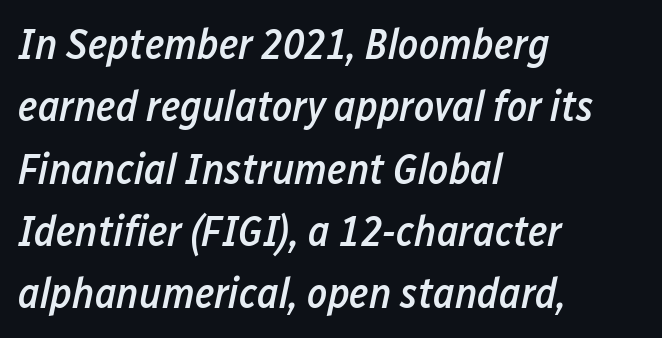
The image shows 43 px semibold, condensed type, italic (leaning right); set left-aligned, normal line spacing (1.45x), normal letter spacing, not underlined; low stroke contrast and a medium x-height.
